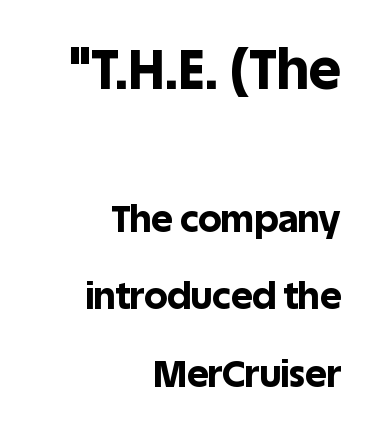
Q: Is the text bold? A: Yes.
Q: Is the text italic (slanted)? A: No, it is upright.
Q: Is the typeface a serif or a sans-serif typeface? A: Sans-serif.
Q: Is the text underlined? A: No.
Q: How is the paragraph aligned? A: Right-aligned.
Q: Is the spacing between letters normal or unusually wide? A: Normal.
Q: Is the spacing between lines tight, normal or loose? A: Loose.
Q: Which block of text is set in a larger size, the first (top) or the second (bottom)? A: The first (top) one.
Q: Width (condensed, normal, or wide)? A: Normal.
Q: x-height? A: Large.
Q: Monospaced? A: No.
